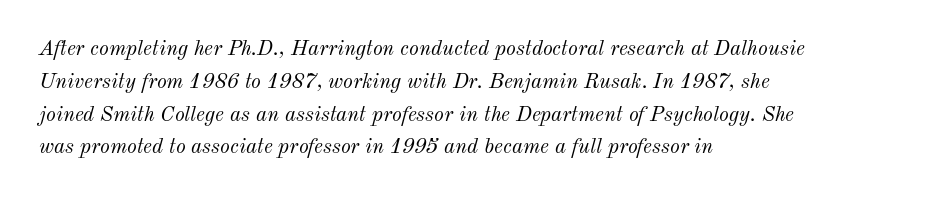
Q: Is the text bold? A: No.
Q: Is the text italic (slanted)? A: Yes, it leans right by about 12 degrees.
Q: Is the text underlined? A: No.
Q: How is the paragraph aligned? A: Left-aligned.
Q: Is the spacing between letters normal or unusually wide? A: Normal.
Q: Is the spacing between lines tight, normal or loose? A: Normal.
